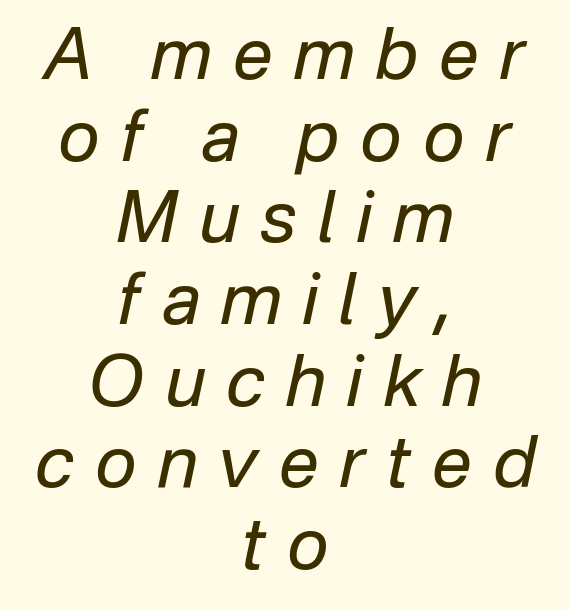
The image shows 71 px regular-weight type, italic (leaning right); set centered, tight line spacing (1.15x), unusually wide letter spacing (+0.3 em), not underlined; low stroke contrast and a medium x-height.
